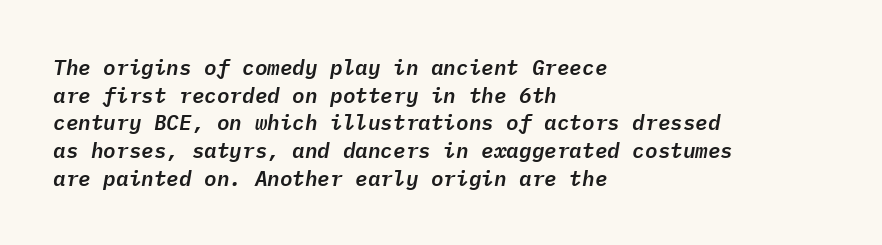
The paragraph shown leans on its left margin. Decoration check: the copy has no underline. How would I describe the line gaps? Plain and ordinary. The glyphs look as if they've been sheared to an angle. Look at the tracking — it's just the regular setting, nothing added.
